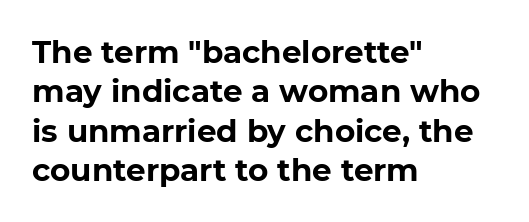
Horizontally, the lines are justified to the leading edge only. Look at the stroke-to-counter ratio: heavy, a bold. The gaps between neighbouring characters are ordinary and unremarkable. Just letters on the line, the space beneath them empty.
